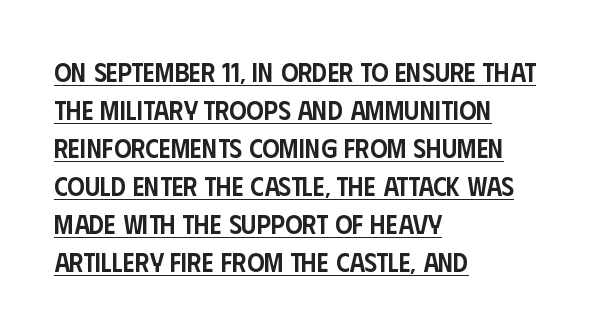
Heft: intermediate — a semibold. Posture: upright roman. Letter spacing: default. The ragged edge is on the right, which tells us the setting is flush left.
